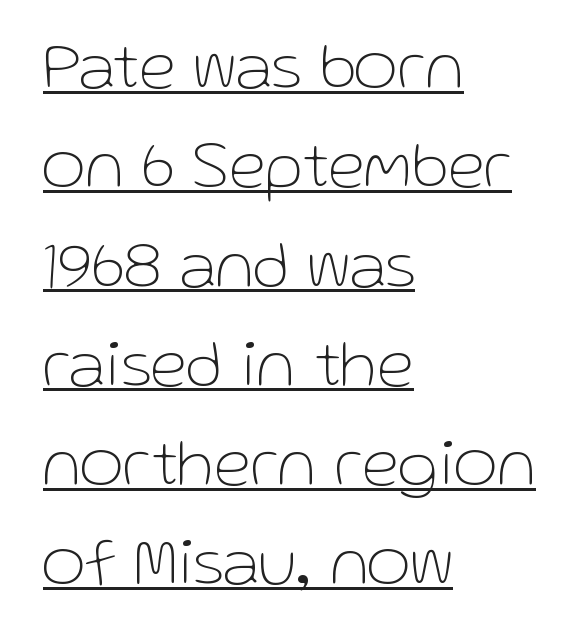
{"serif": "no", "italic": "no", "bold": "no", "weight": "thin", "width": "normal", "stroke_contrast": "low", "x_height": "medium", "monospaced": "no", "underline": "yes", "align": "left", "line_spacing": "normal", "line_spacing_ratio": 1.46, "letter_spacing": "normal", "letter_spacing_em": 0.0, "glyph_px": 68}
